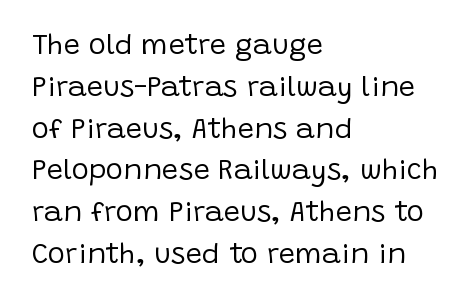
{"serif": "no", "italic": "no", "bold": "no", "weight": "regular", "width": "normal", "stroke_contrast": "low", "x_height": "large", "monospaced": "no", "underline": "no", "align": "left", "line_spacing": "normal", "line_spacing_ratio": 1.44, "letter_spacing": "normal", "letter_spacing_em": 0.0, "glyph_px": 29}
